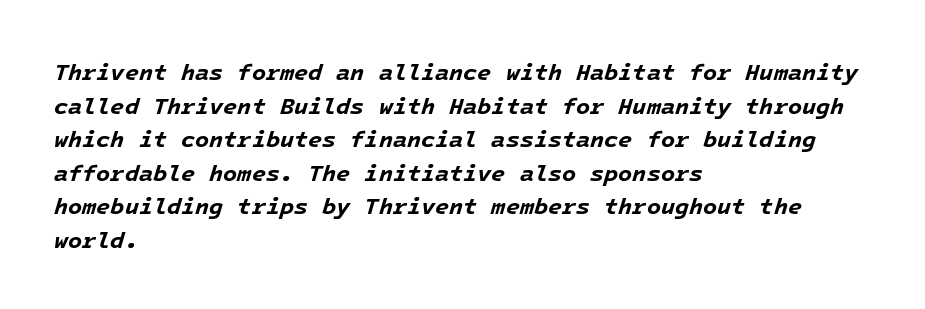
The image shows 23 px bold type, italic (leaning right); set left-aligned, normal line spacing (1.46x), normal letter spacing, not underlined.
